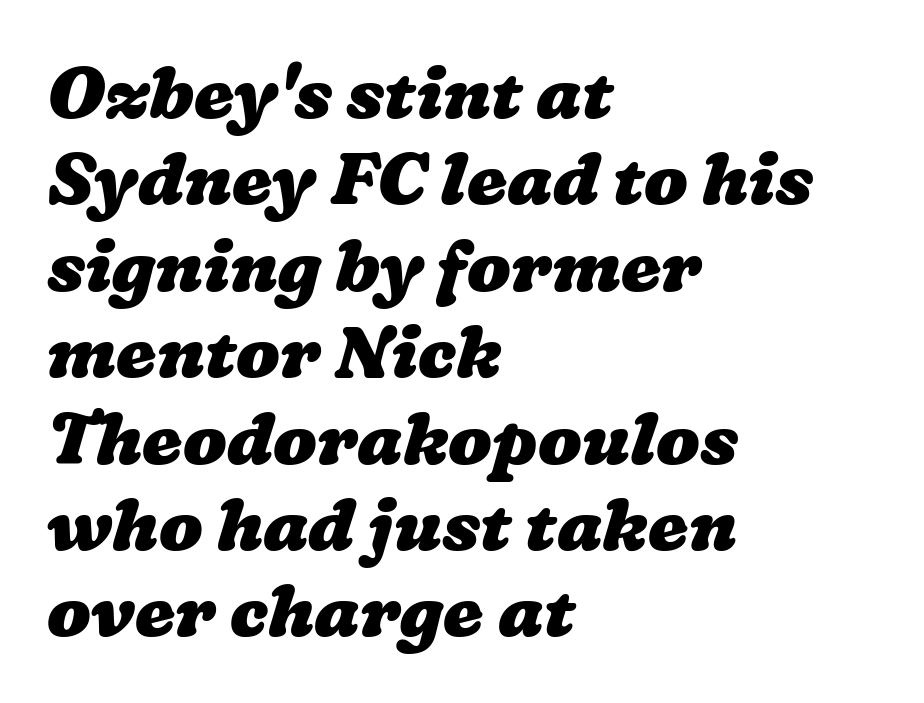
The image shows 72 px heavy, wide type; set left-aligned, line spacing 1.2x, normal letter spacing, not underlined; low stroke contrast and a medium x-height.
